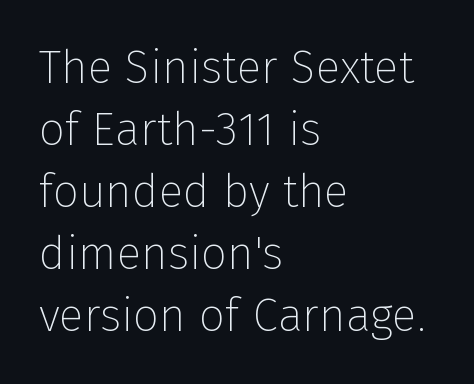
The image shows 46 px thin sans-serif type, upright; set left-aligned, normal line spacing (1.35x), normal letter spacing, not underlined; low stroke contrast and a medium x-height.
